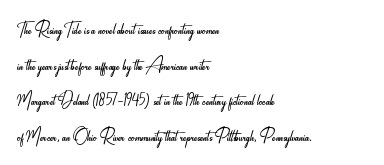
{"bold": "no", "underline": "no", "align": "left", "line_spacing": "normal", "line_spacing_ratio": 1.55, "letter_spacing": "normal", "letter_spacing_em": 0.0, "glyph_px": 23}
